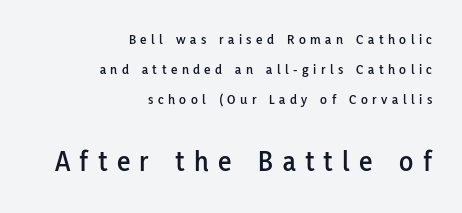
The image shows 29 px sans-serif type, upright; set right-aligned, loose line spacing (2.14x), unusually wide letter spacing (+0.32 em), not underlined; the second (bottom) block is 2.07x larger; low stroke contrast and a medium x-height.
